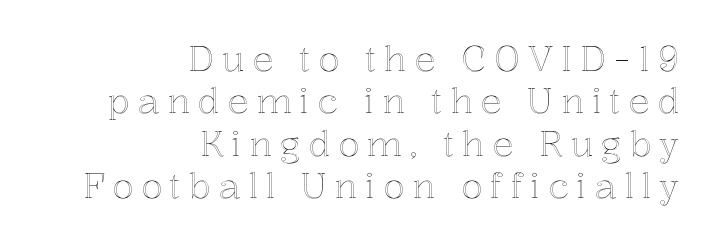
Does the lettering tilt? It doesn't — this is upright. Horizontally, the lines are justified to the trailing edge only. The type is letterspaced generously, with wide tracking. Unmarked baselines from the first word to the last. A typesetter would call this proportional, since set widths differ per character.
